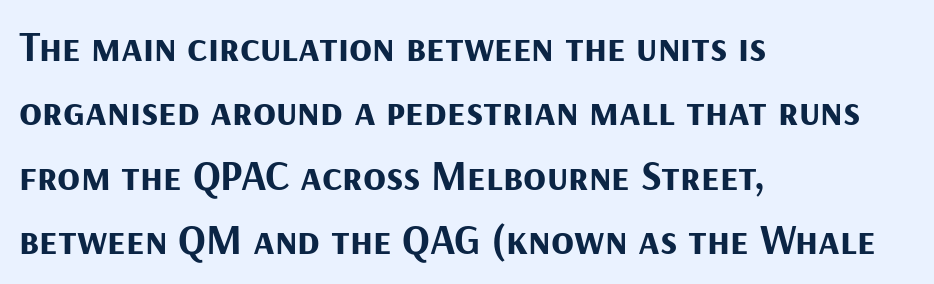
Q: Is the text bold? A: Yes.
Q: Is the text italic (slanted)? A: No, it is upright.
Q: Is the typeface a serif or a sans-serif typeface? A: Sans-serif.
Q: Is the text underlined? A: No.
Q: How is the paragraph aligned? A: Left-aligned.
Q: Is the spacing between letters normal or unusually wide? A: Normal.
Q: Is the spacing between lines tight, normal or loose? A: Normal.
Q: Width (condensed, normal, or wide)? A: Normal.
Q: Stroke contrast? A: Medium.
Q: x-height? A: Medium.
Q: Monospaced? A: No.
